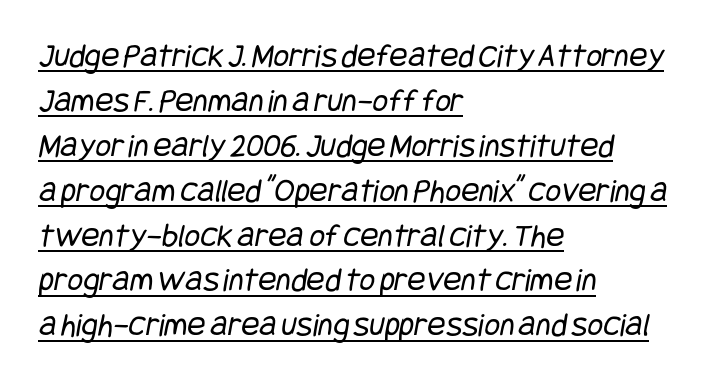
{"serif": "no", "bold": "no", "weight": "regular", "width": "condensed", "stroke_contrast": "low", "x_height": "large", "underline": "yes", "align": "left", "line_spacing": "normal", "line_spacing_ratio": 1.32, "letter_spacing": "normal", "letter_spacing_em": 0.0, "glyph_px": 34}
